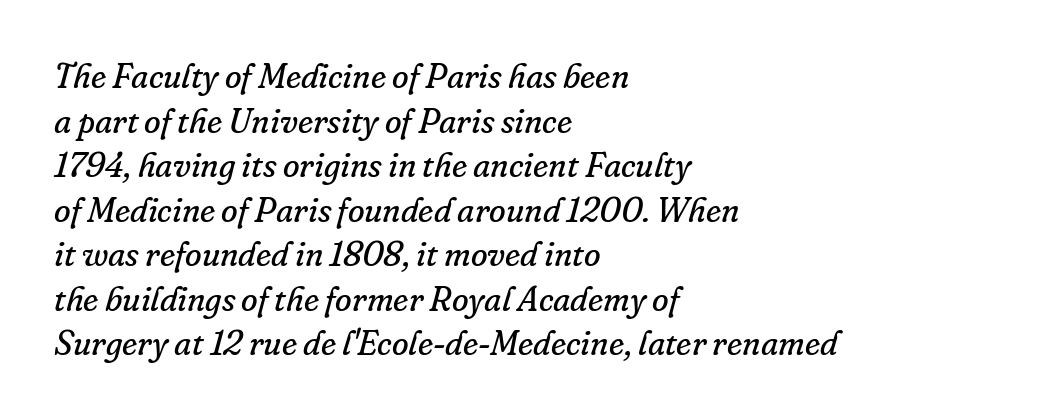
Q: Is the text bold? A: No.
Q: Is the text italic (slanted)? A: Yes, it leans right by about 16 degrees.
Q: Is the typeface a serif or a sans-serif typeface? A: Serif.
Q: Is the text underlined? A: No.
Q: How is the paragraph aligned? A: Left-aligned.
Q: Is the spacing between letters normal or unusually wide? A: Normal.
Q: Is the spacing between lines tight, normal or loose? A: Normal.
Q: Width (condensed, normal, or wide)? A: Normal.
Q: Stroke contrast? A: Low.
Q: x-height? A: Small.
Q: Monospaced? A: No.
